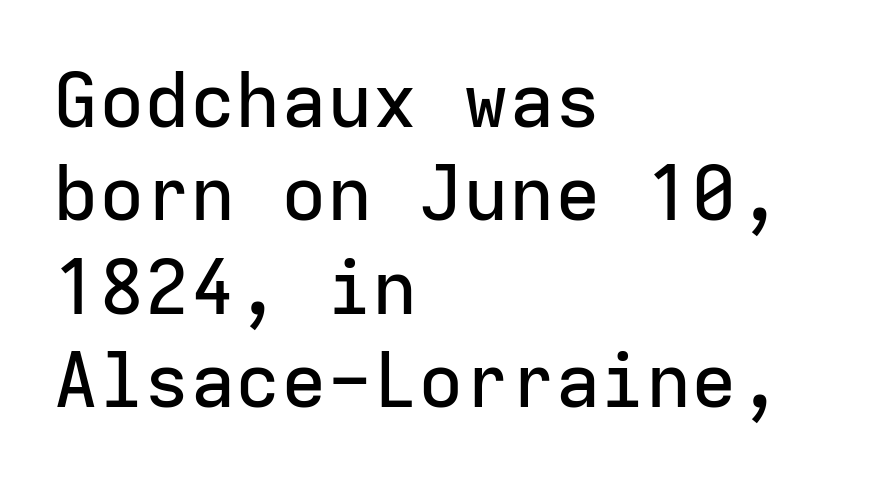
The gap between lines stays unmarked. Compared with typical body copy, the letter spacing here is the same. Fixed-width glyphs throughout — classic coding-font behaviour. Visually the block forms a straight wall on the left and a jagged coastline on the right. A typesetter would mark this as roman, not italic.
